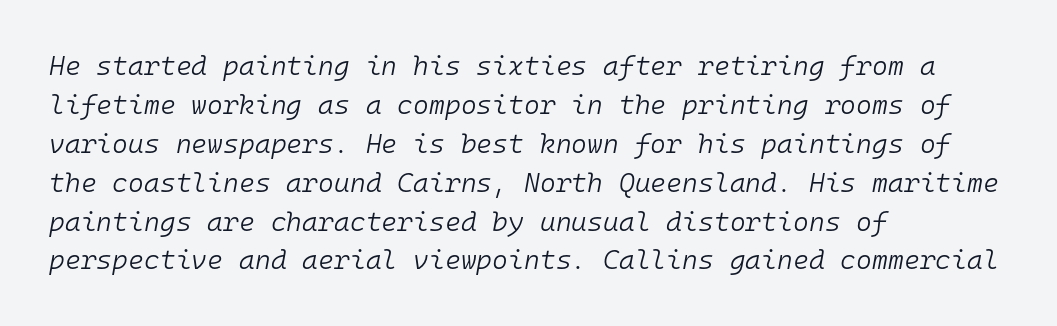
Q: Is the text bold? A: No.
Q: Is the text italic (slanted)? A: Yes, it leans right by about 10 degrees.
Q: Is the text underlined? A: No.
Q: How is the paragraph aligned? A: Left-aligned.
Q: Is the spacing between letters normal or unusually wide? A: Normal.
Q: Is the spacing between lines tight, normal or loose? A: Normal.
